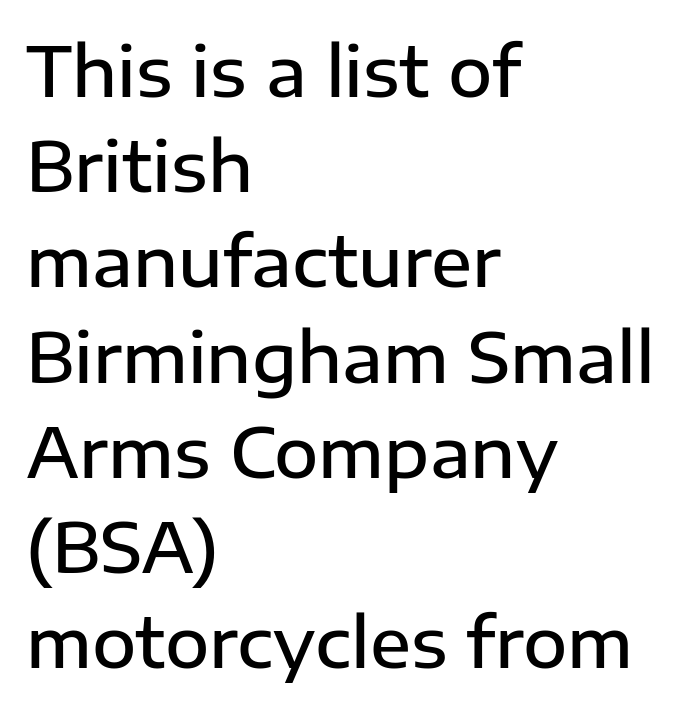
{"serif": "no", "italic": "no", "bold": "semi", "weight": "semibold", "width": "normal", "stroke_contrast": "low", "x_height": "medium", "monospaced": "no", "underline": "no", "align": "left", "line_spacing": "normal", "line_spacing_ratio": 1.4, "letter_spacing": "normal", "letter_spacing_em": 0.0, "glyph_px": 68}
